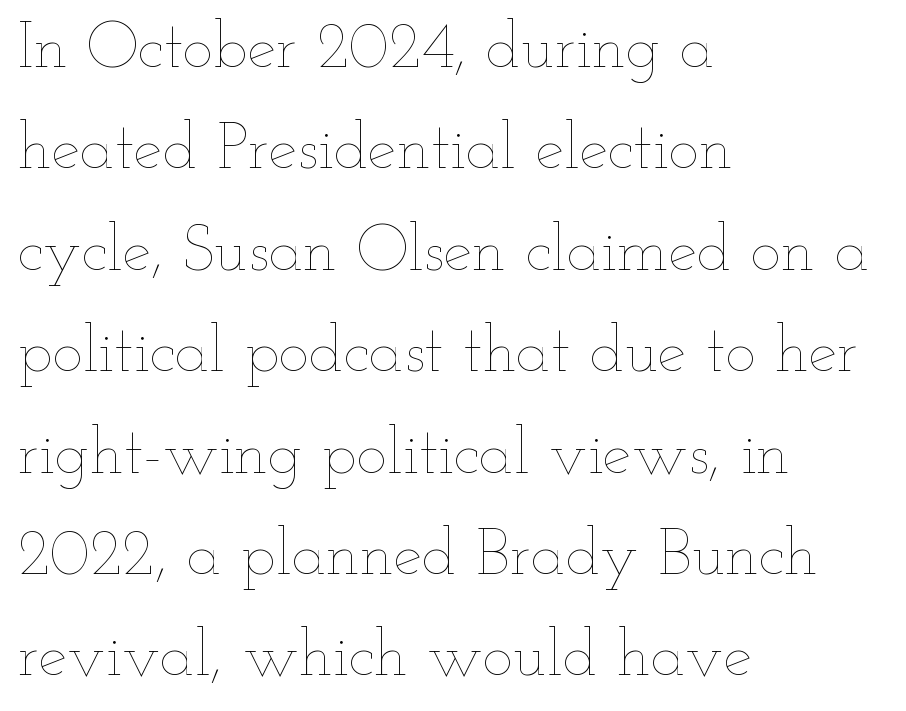
The image shows 65 px thin, wide type, upright; set left-aligned, normal line spacing (1.56x), normal letter spacing, not underlined; low stroke contrast and a small x-height.
